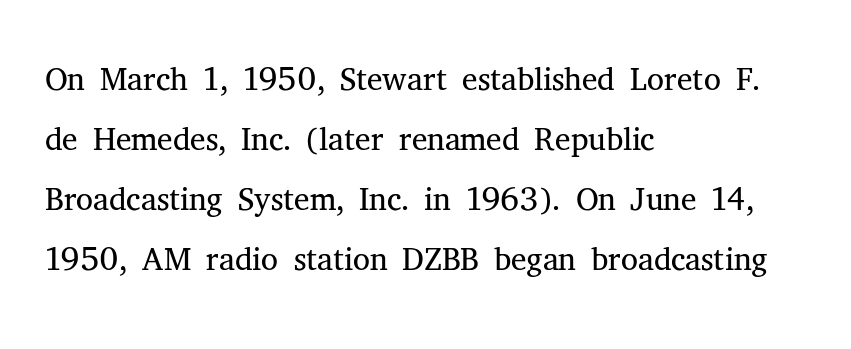
Only glyphs here, with clear space below each row. The specimen reads as upright at a glance. This sample has the flowing, uneven cadence of proportional lettering. Vertical spacing — default. Leftover space on each line is placed entirely after the last word.
